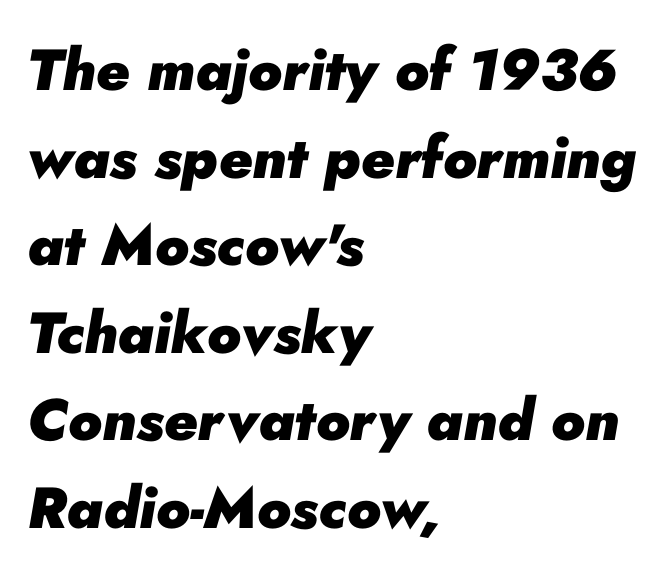
{"italic": "yes", "lean": "right", "slant_degrees": 10, "bold": "yes", "weight": "heavy", "width": "normal", "stroke_contrast": "low", "x_height": "small", "monospaced": "no", "underline": "no", "align": "left", "line_spacing": "normal", "line_spacing_ratio": 1.51, "letter_spacing": "normal", "letter_spacing_em": 0.0, "glyph_px": 58}
